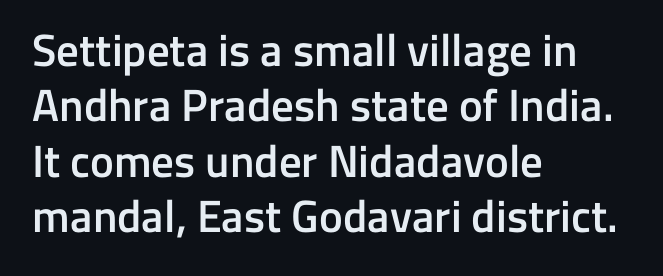
Q: Is the text bold? A: Semi-bold.
Q: Is the text italic (slanted)? A: No, it is upright.
Q: Is the typeface a serif or a sans-serif typeface? A: Sans-serif.
Q: Is the text underlined? A: No.
Q: How is the paragraph aligned? A: Left-aligned.
Q: Is the spacing between letters normal or unusually wide? A: Normal.
Q: Width (condensed, normal, or wide)? A: Normal.
Q: Stroke contrast? A: Low.
Q: x-height? A: Medium.
Q: Monospaced? A: No.
